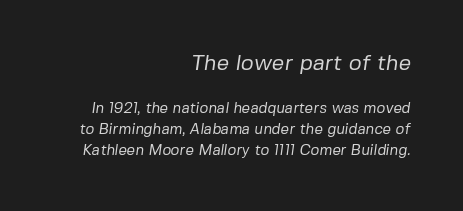
The image shows 22 px text type; set right-aligned, normal line spacing (1.39x), normal letter spacing, not underlined; the first (top) block is 1.47x larger.
